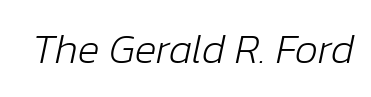
Q: Is the text bold? A: No.
Q: Is the text italic (slanted)? A: Yes, it leans right by about 12 degrees.
Q: Is the text underlined? A: No.
Q: Is the spacing between letters normal or unusually wide? A: Normal.
Q: Width (condensed, normal, or wide)? A: Normal.
Q: Stroke contrast? A: Low.
Q: x-height? A: Medium.
Q: Monospaced? A: No.
